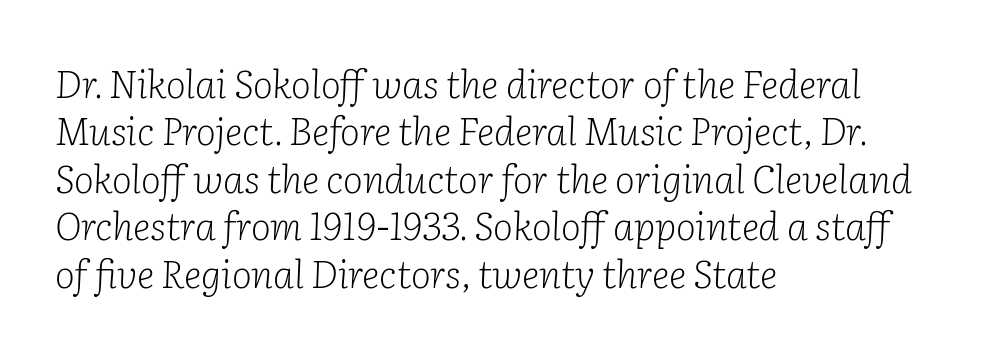
Q: Is the text bold? A: No.
Q: Is the text italic (slanted)? A: Yes, it leans right by about 2 degrees.
Q: Is the typeface a serif or a sans-serif typeface? A: Serif.
Q: Is the text underlined? A: No.
Q: How is the paragraph aligned? A: Left-aligned.
Q: Is the spacing between letters normal or unusually wide? A: Normal.
Q: Is the spacing between lines tight, normal or loose? A: Normal.
Q: Width (condensed, normal, or wide)? A: Normal.
Q: Stroke contrast? A: Low.
Q: x-height? A: Medium.
Q: Monospaced? A: No.
